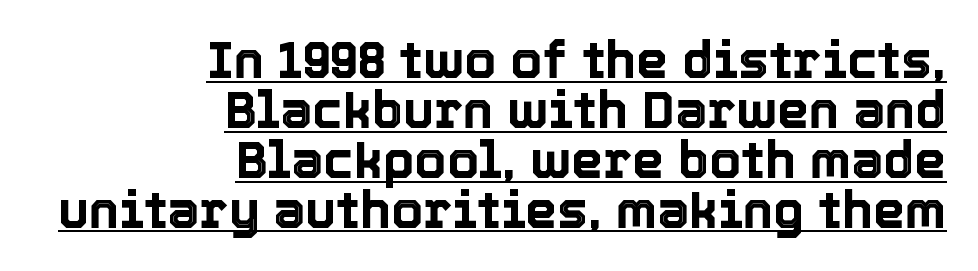
{"italic": "no", "width": "normal", "x_height": "medium", "monospaced": "no", "underline": "yes", "align": "right", "line_spacing": "tight", "line_spacing_ratio": 0.98, "letter_spacing": "normal", "letter_spacing_em": 0.0, "glyph_px": 51}
